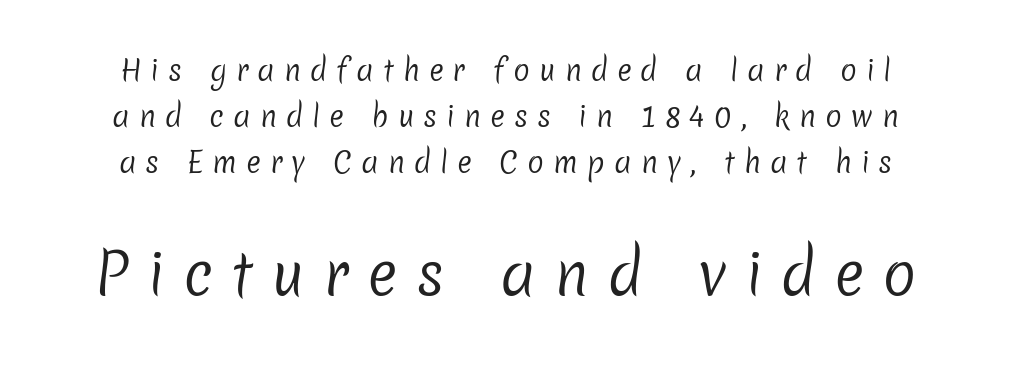
The image shows 57 px regular-weight sans-serif type; set centered, normal line spacing (1.64x), unusually wide letter spacing (+0.32 em), not underlined; the second (bottom) block is 2.04x larger; low stroke contrast and a medium x-height.
